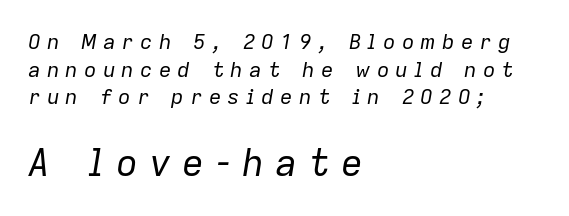
Looks like regular typesetting: each glyph gets only the width it needs. The rag falls on the right side of this text block. You could only call the tracking loose — the letters float apart. Heft: none added — not bold. The rows are spaced the way most documents space them.
